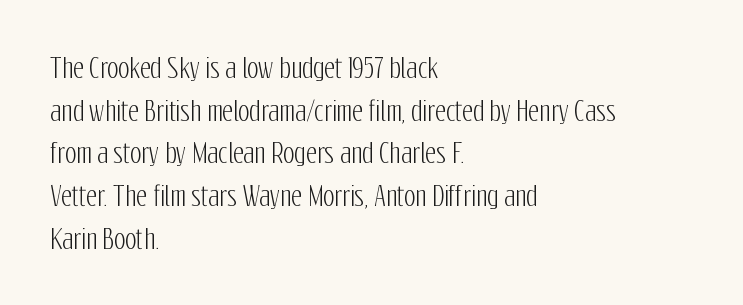
Q: Is the text italic (slanted)? A: No, it is upright.
Q: Is the text underlined? A: No.
Q: How is the paragraph aligned? A: Left-aligned.
Q: Is the spacing between letters normal or unusually wide? A: Normal.
Q: Is the spacing between lines tight, normal or loose? A: Normal.
